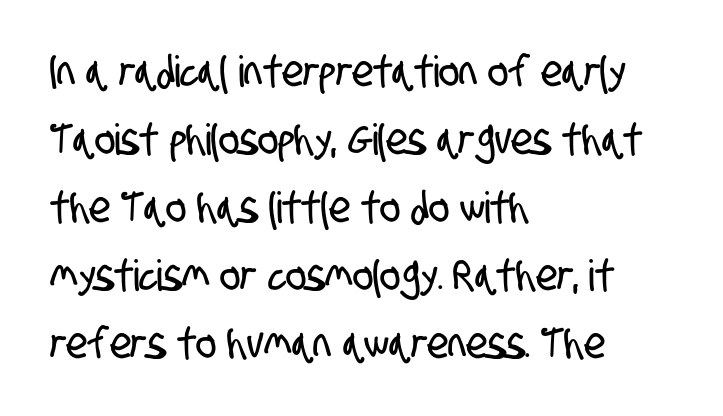
{"serif": "no", "width": "condensed", "stroke_contrast": "low", "x_height": "large", "monospaced": "no", "underline": "no", "align": "left", "line_spacing": "normal", "line_spacing_ratio": 1.58, "letter_spacing": "normal", "letter_spacing_em": 0.0, "glyph_px": 43}
